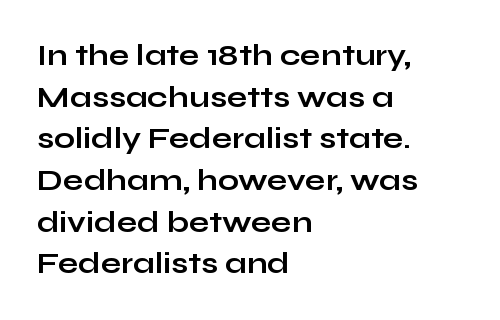
Q: Is the text bold? A: Yes.
Q: Is the text italic (slanted)? A: No, it is upright.
Q: Is the typeface a serif or a sans-serif typeface? A: Sans-serif.
Q: Is the text underlined? A: No.
Q: How is the paragraph aligned? A: Left-aligned.
Q: Is the spacing between letters normal or unusually wide? A: Normal.
Q: Is the spacing between lines tight, normal or loose? A: Normal.
Q: Width (condensed, normal, or wide)? A: Wide.
Q: Stroke contrast? A: Low.
Q: x-height? A: Medium.
Q: Monospaced? A: No.
